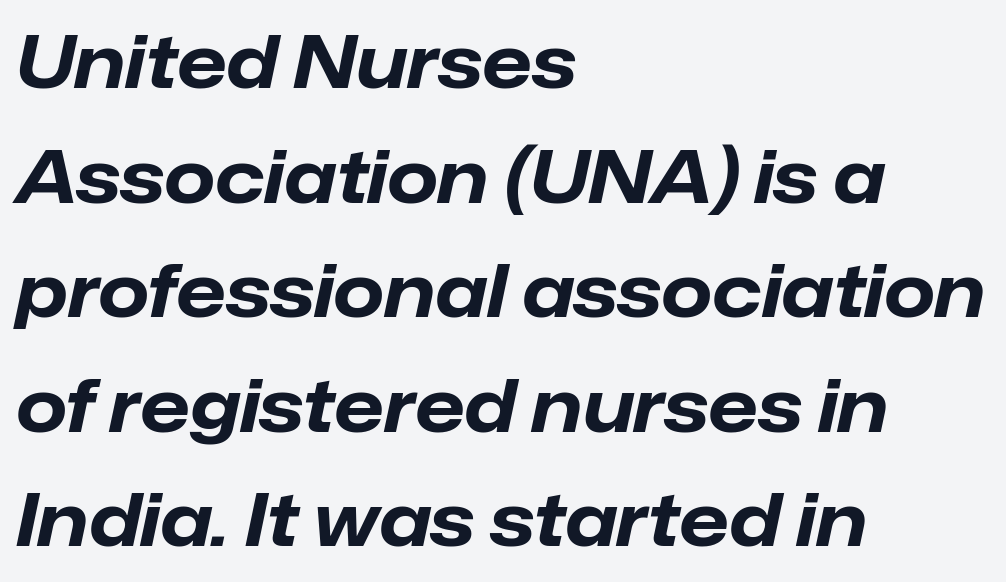
You could not count columns in this text — the font is proportionally spaced. What weight is shown? A full bold with thick strokes. The rendering anchors every line to the left-hand side. The passage shown stacks its lines at a standard gap. Glyph-to-glyph distance matches everyday printed text.
